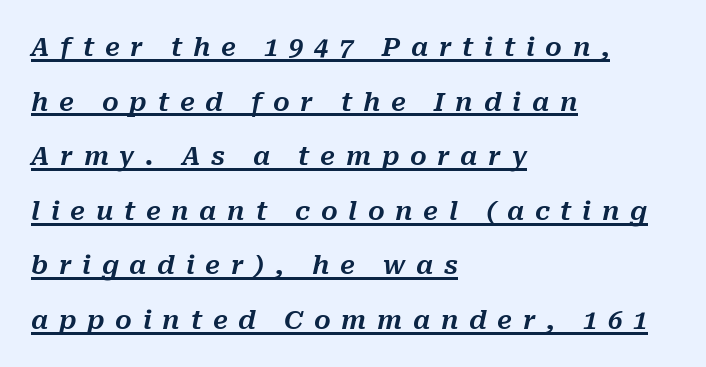
The image shows 26 px text type, italic (leaning right); set left-aligned, loose line spacing (2.1x), unusually wide letter spacing (+0.41 em), underlined.
